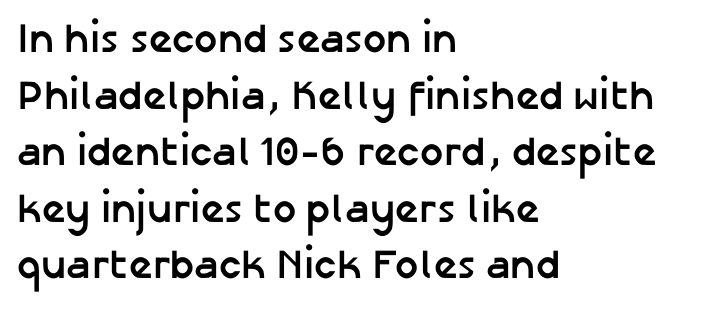
The image shows 41 px semibold sans-serif type, upright; set left-aligned, normal line spacing (1.38x), normal letter spacing, not underlined; low stroke contrast and a medium x-height.
